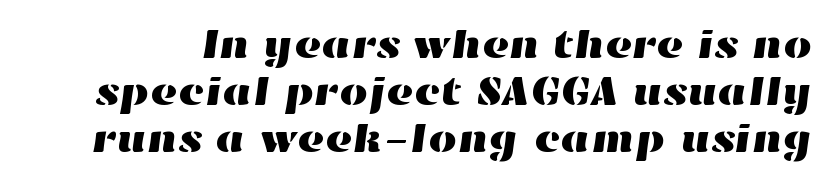
{"width": "wide", "stroke_contrast": "high", "x_height": "medium", "monospaced": "no", "underline": "no", "line_spacing": "tight", "line_spacing_ratio": 1.15, "letter_spacing": "normal", "letter_spacing_em": 0.0, "glyph_px": 41}
